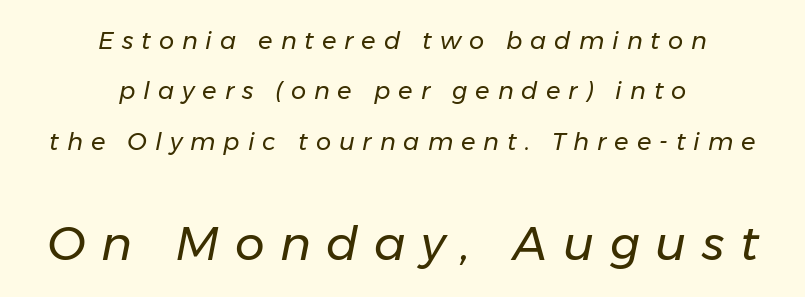
{"italic": "yes", "lean": "right", "slant_degrees": 11, "bold": "no", "weight": "regular", "width": "normal", "stroke_contrast": "low", "x_height": "medium", "monospaced": "no", "underline": "no", "align": "center", "line_spacing": "loose", "line_spacing_ratio": 2.1, "letter_spacing": "wide", "letter_spacing_em": 0.33, "larger_block": "second", "size_ratio": 1.96, "glyph_px": 47}
